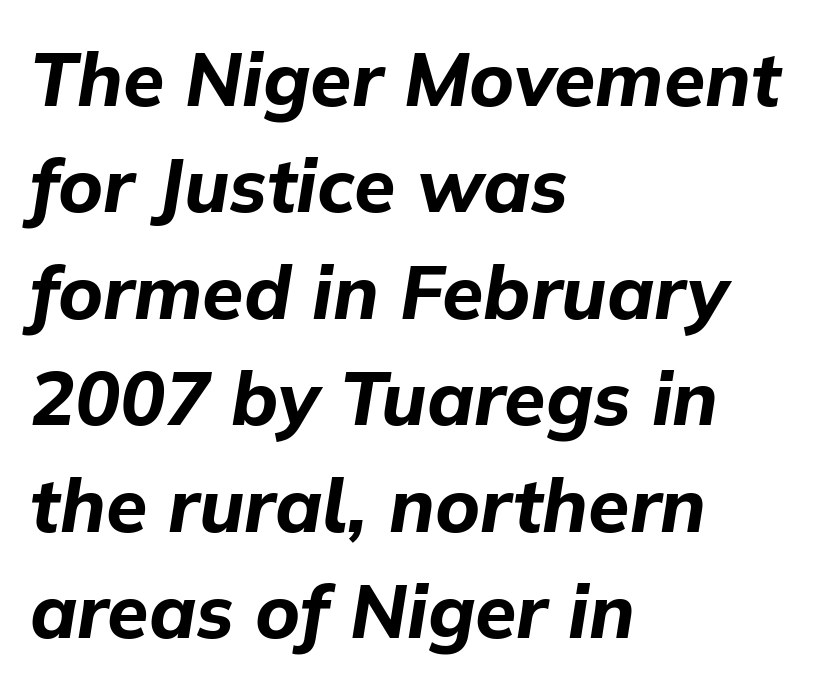
Heavy-handed strokes throughout: this text is bold. Decoration check: the copy has no underline. Does extra space separate the letters? No, they use regular spacing. The ragged edge is on the right, which tells us the setting is flush left. Notice how the stems are inclined rather than vertical — that's the hallmark of italics. The rendering uses a moderate line-height, typical for paragraphs.
